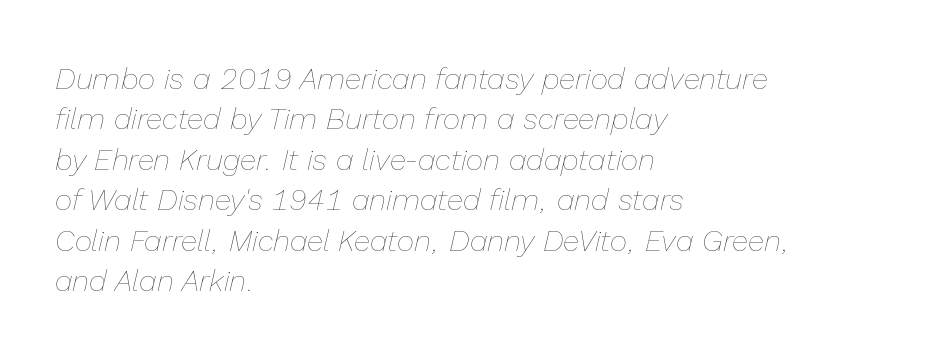
Q: Is the text bold? A: No.
Q: Is the text italic (slanted)? A: Yes, it leans right by about 13 degrees.
Q: Is the text underlined? A: No.
Q: How is the paragraph aligned? A: Left-aligned.
Q: Is the spacing between letters normal or unusually wide? A: Normal.
Q: Is the spacing between lines tight, normal or loose? A: Normal.
Q: Width (condensed, normal, or wide)? A: Normal.
Q: Stroke contrast? A: Low.
Q: x-height? A: Medium.
Q: Monospaced? A: No.
